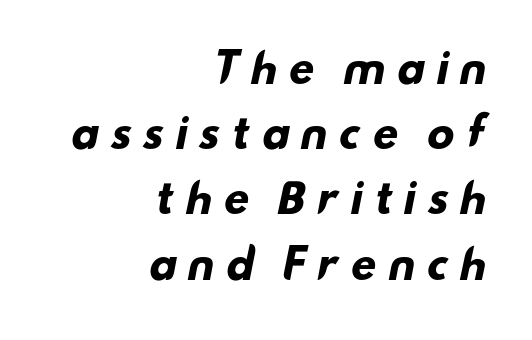
{"serif": "no", "bold": "yes", "weight": "heavy", "width": "wide", "stroke_contrast": "low", "x_height": "small", "monospaced": "no", "underline": "no", "align": "right", "line_spacing": "normal", "line_spacing_ratio": 1.63, "letter_spacing": "wide", "letter_spacing_em": 0.26, "glyph_px": 40}
